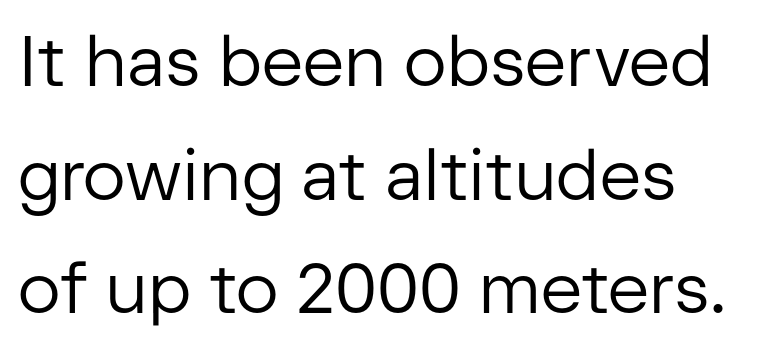
Stroke terminals: plain, sans-serif. The lettering stays uniformly vertical, giving the passage a roman look. Nobody touched the tracking dial on this one. The paragraph has a hard left edge and a soft right edge. Stroke mass is kept to a normal reading level or below.
